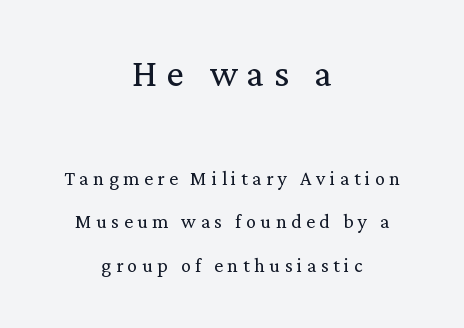
{"serif": "yes", "italic": "no", "bold": "no", "weight": "regular", "width": "normal", "stroke_contrast": "medium", "x_height": "medium", "monospaced": "no", "underline": "no", "align": "center", "line_spacing": "loose", "line_spacing_ratio": 2.17, "letter_spacing": "wide", "letter_spacing_em": 0.23, "larger_block": "first", "size_ratio": 1.95, "glyph_px": 39}
